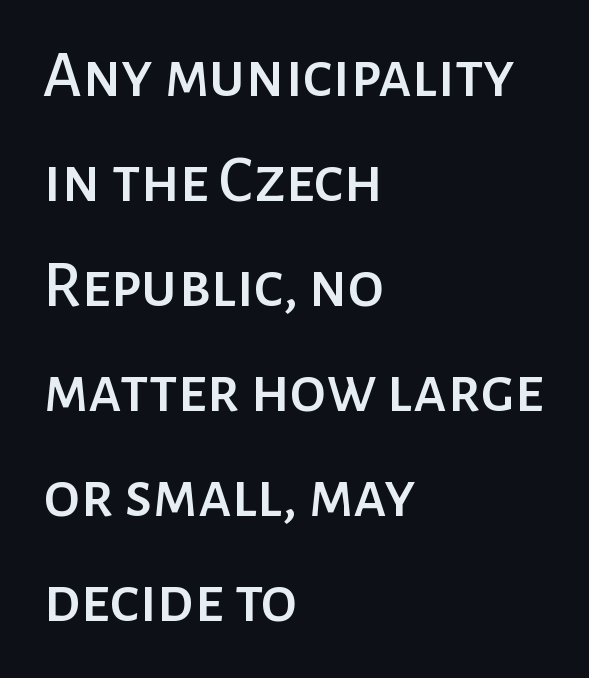
The image shows 66 px sans-serif type, upright; set left-aligned, normal line spacing (1.59x), normal letter spacing, not underlined; low stroke contrast and a medium x-height.
